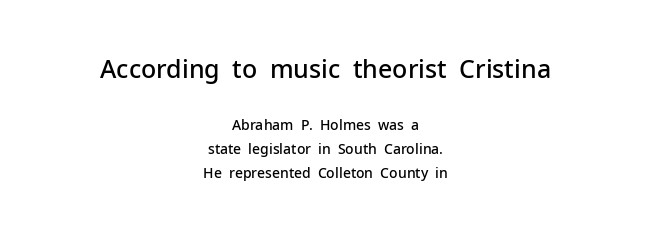
{"italic": "no", "bold": "semi", "underline": "no", "align": "center", "line_spacing_ratio": 1.71, "letter_spacing": "normal", "letter_spacing_em": 0.0, "larger_block": "first", "size_ratio": 1.79, "glyph_px": 25}
